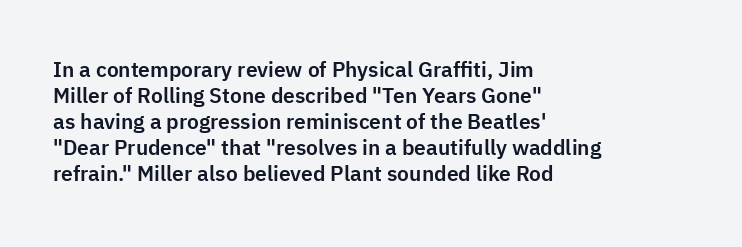
The image shows 21 px text type, upright; set left-aligned, line spacing 1.24x, normal letter spacing, not underlined.
